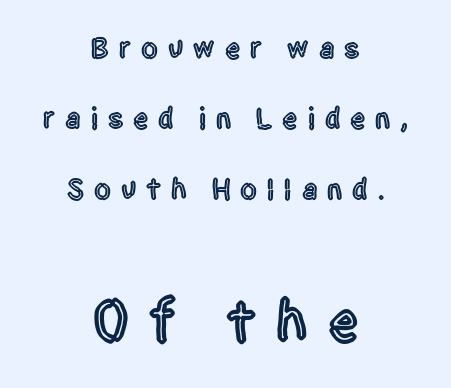
The image shows 60 px condensed sans-serif type, upright; set centered, loose line spacing (2.35x), unusually wide letter spacing (+0.33 em), not underlined; the second (bottom) block is 2.0x larger; a large x-height.
